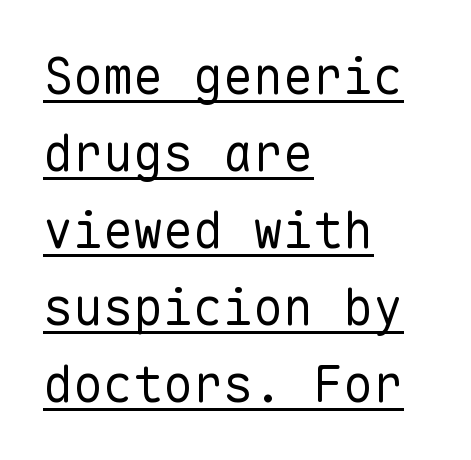
{"serif": "no", "italic": "no", "bold": "no", "weight": "regular", "width": "normal", "stroke_contrast": "low", "x_height": "medium", "monospaced": "yes", "underline": "yes", "align": "left", "line_spacing": "normal", "line_spacing_ratio": 1.54, "letter_spacing": "normal", "letter_spacing_em": 0.0, "glyph_px": 50}
